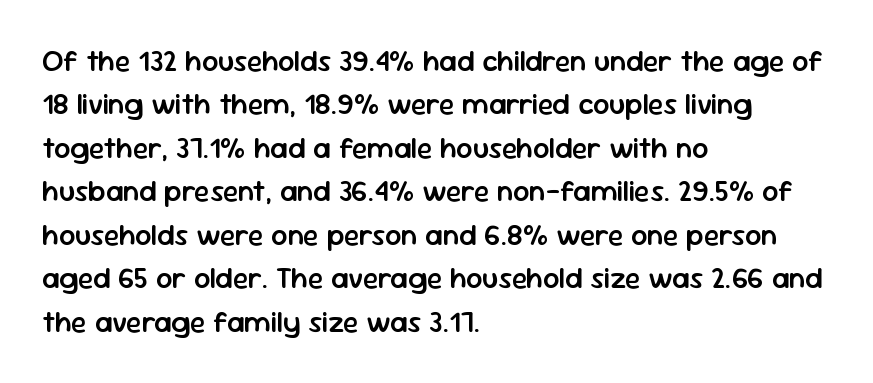
The image shows 29 px semibold sans-serif type, upright; set left-aligned, normal line spacing (1.5x), normal letter spacing, not underlined; low stroke contrast and a medium x-height.
